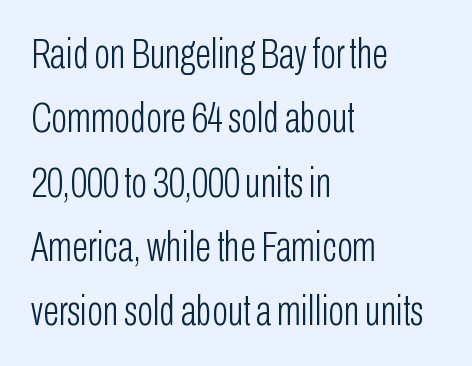
Q: Is the text bold? A: No.
Q: Is the text italic (slanted)? A: No, it is upright.
Q: Is the typeface a serif or a sans-serif typeface? A: Sans-serif.
Q: Is the text underlined? A: No.
Q: How is the paragraph aligned? A: Left-aligned.
Q: Is the spacing between letters normal or unusually wide? A: Normal.
Q: Is the spacing between lines tight, normal or loose? A: Normal.
Q: Width (condensed, normal, or wide)? A: Condensed.
Q: Stroke contrast? A: Low.
Q: x-height? A: Medium.
Q: Monospaced? A: No.
